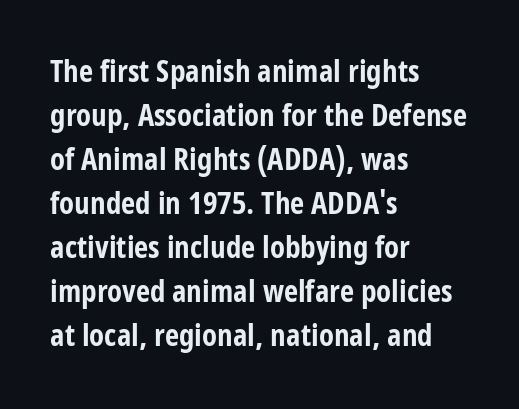
Summary of vertical rhythm: regular, with standard interline spacing. Look at the bottom of the vertical strokes: they stop flat, with no serifs. Think of a printed novel: that variable character pitch is what you see here. You could call the tracking neutral — neither tight nor loose. Teacher's note: observe the even left margin — that is flush-left alignment. On the weight axis this lands at bold, roughly 700.
